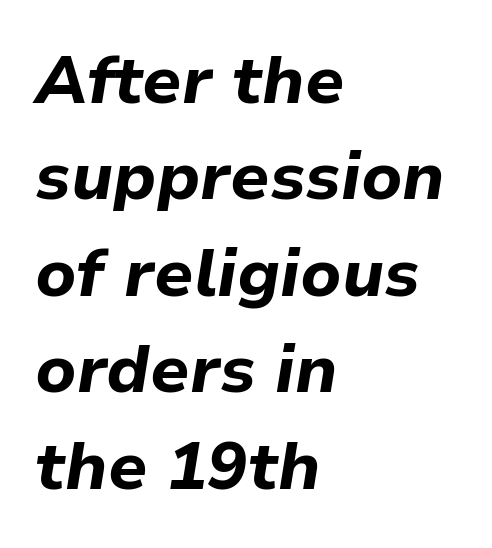
The image shows 67 px bold type, italic (leaning right); set left-aligned, normal line spacing (1.44x), normal letter spacing, not underlined; low stroke contrast and a medium x-height.
